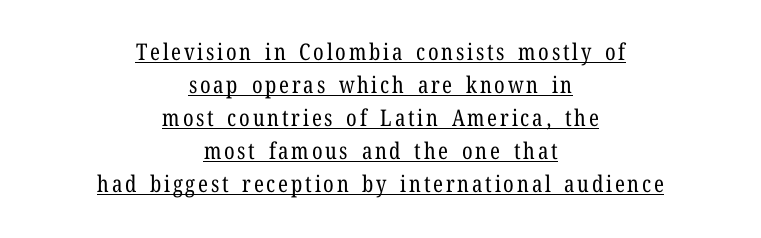
Q: Is the text bold? A: No.
Q: Is the text italic (slanted)? A: No, it is upright.
Q: Is the text underlined? A: Yes.
Q: How is the paragraph aligned? A: Centered.
Q: Is the spacing between lines tight, normal or loose? A: Normal.
